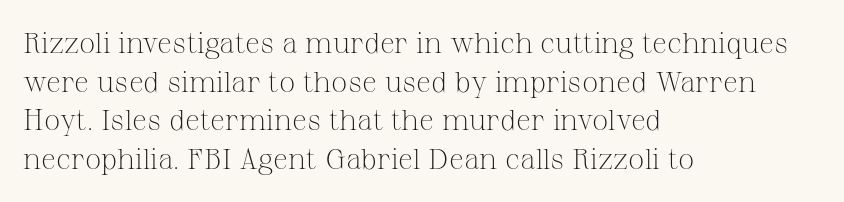
The image shows 29 px light serif type, upright; set left-aligned, normal line spacing (1.33x), normal letter spacing, not underlined; medium stroke contrast and a medium x-height.
